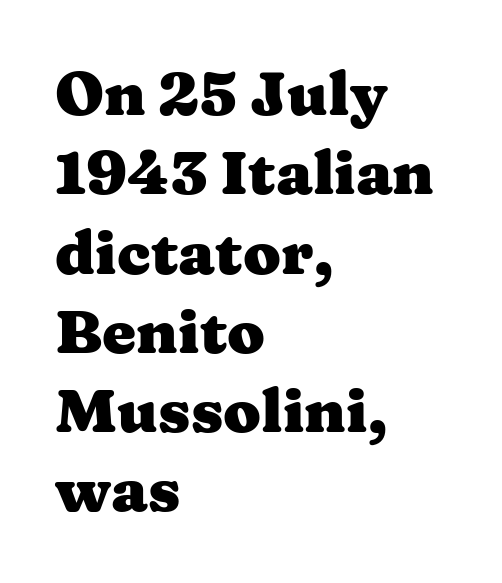
Q: Is the text bold? A: Yes.
Q: Is the text italic (slanted)? A: No, it is upright.
Q: Is the typeface a serif or a sans-serif typeface? A: Serif.
Q: Is the text underlined? A: No.
Q: How is the paragraph aligned? A: Left-aligned.
Q: Is the spacing between letters normal or unusually wide? A: Normal.
Q: Is the spacing between lines tight, normal or loose? A: Normal.
Q: Width (condensed, normal, or wide)? A: Wide.
Q: Stroke contrast? A: Medium.
Q: x-height? A: Medium.
Q: Monospaced? A: No.
